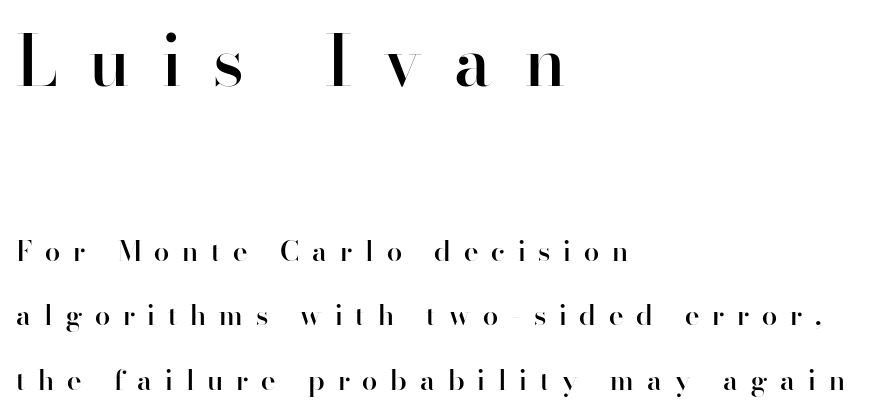
Q: Is the text bold? A: Semi-bold.
Q: Is the text italic (slanted)? A: No, it is upright.
Q: Is the typeface a serif or a sans-serif typeface? A: Sans-serif.
Q: Is the text underlined? A: No.
Q: How is the paragraph aligned? A: Left-aligned.
Q: Is the spacing between letters normal or unusually wide? A: Unusually wide.
Q: Is the spacing between lines tight, normal or loose? A: Loose.
Q: Which block of text is set in a larger size, the first (top) or the second (bottom)? A: The first (top) one.
Q: Width (condensed, normal, or wide)? A: Normal.
Q: Stroke contrast? A: High.
Q: x-height? A: Small.
Q: Monospaced? A: No.
